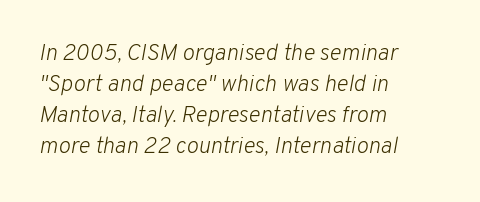
Q: Is the text bold? A: No.
Q: Is the text italic (slanted)? A: Yes, it leans right by about 10 degrees.
Q: Is the text underlined? A: No.
Q: How is the paragraph aligned? A: Left-aligned.
Q: Is the spacing between letters normal or unusually wide? A: Normal.
Q: Is the spacing between lines tight, normal or loose? A: Normal.
